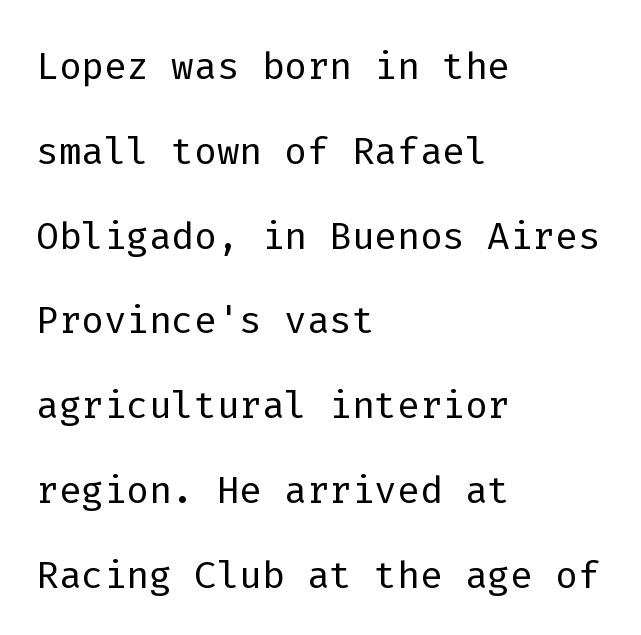
Q: Is the text bold? A: No.
Q: Is the text italic (slanted)? A: No, it is upright.
Q: Is the typeface a serif or a sans-serif typeface? A: Sans-serif.
Q: Is the text underlined? A: No.
Q: How is the paragraph aligned? A: Left-aligned.
Q: Is the spacing between letters normal or unusually wide? A: Normal.
Q: Is the spacing between lines tight, normal or loose? A: Normal.
Q: Width (condensed, normal, or wide)? A: Normal.
Q: Stroke contrast? A: Low.
Q: x-height? A: Medium.
Q: Monospaced? A: Yes.
